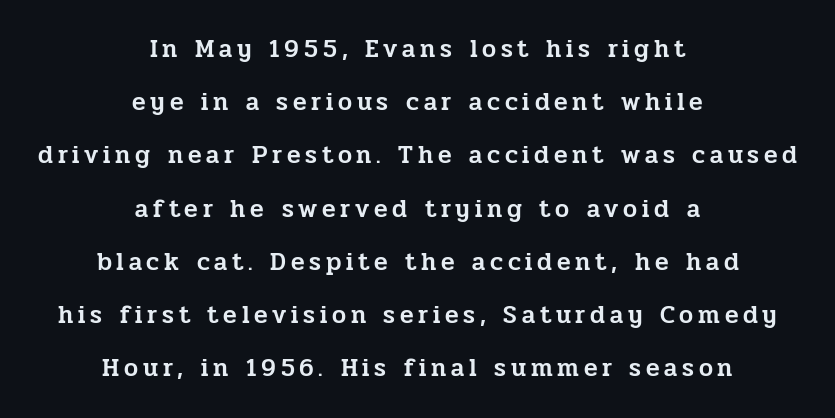
Q: Is the text italic (slanted)? A: No, it is upright.
Q: Is the text underlined? A: No.
Q: How is the paragraph aligned? A: Centered.
Q: Is the spacing between lines tight, normal or loose? A: Loose.
